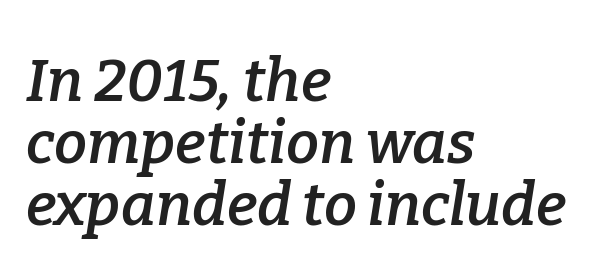
The image shows 59 px semibold serif type, italic (leaning right); set left-aligned, tight line spacing (1.05x), normal letter spacing, not underlined; low stroke contrast and a medium x-height.
